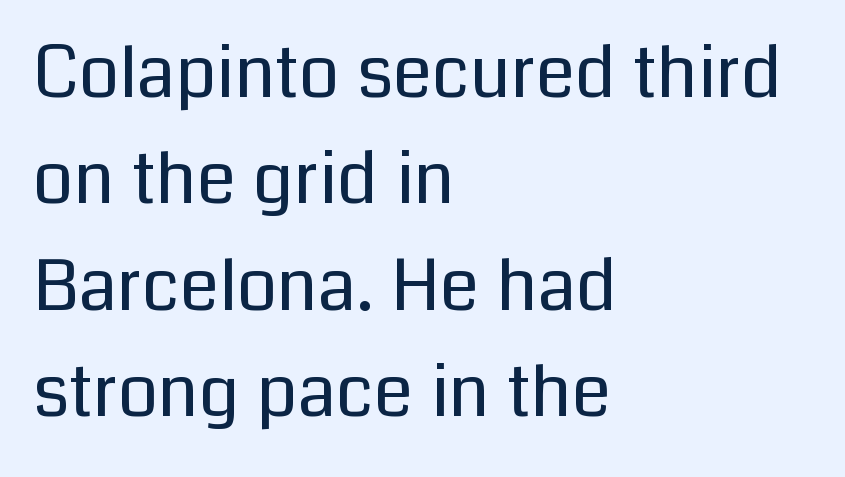
Q: Is the text bold? A: No.
Q: Is the text italic (slanted)? A: No, it is upright.
Q: Is the typeface a serif or a sans-serif typeface? A: Sans-serif.
Q: Is the text underlined? A: No.
Q: How is the paragraph aligned? A: Left-aligned.
Q: Is the spacing between letters normal or unusually wide? A: Normal.
Q: Is the spacing between lines tight, normal or loose? A: Normal.
Q: Width (condensed, normal, or wide)? A: Normal.
Q: Stroke contrast? A: Low.
Q: x-height? A: Medium.
Q: Monospaced? A: No.
